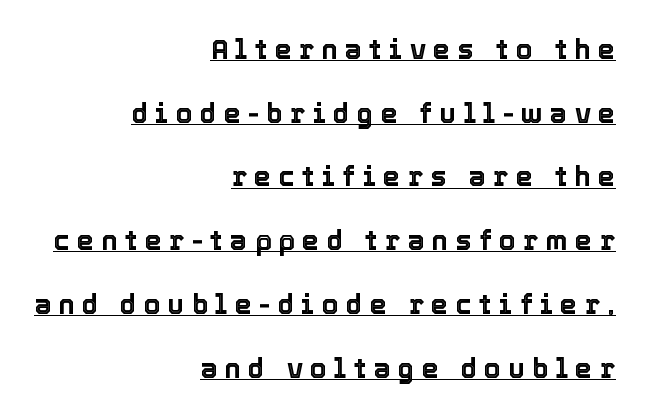
Q: Is the text italic (slanted)? A: No, it is upright.
Q: Is the text underlined? A: Yes.
Q: How is the paragraph aligned? A: Right-aligned.
Q: Is the spacing between letters normal or unusually wide? A: Unusually wide.
Q: Is the spacing between lines tight, normal or loose? A: Loose.
